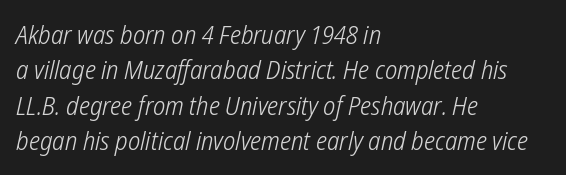
The image shows 26 px text type; set left-aligned, normal line spacing (1.36x), normal letter spacing, not underlined.
